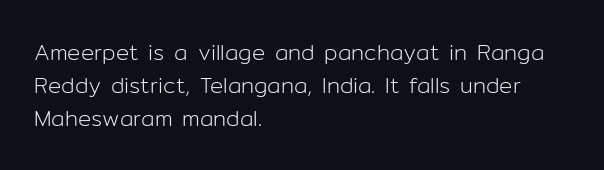
{"italic": "no", "bold": "no", "underline": "no", "align": "left", "line_spacing": "normal", "line_spacing_ratio": 1.49, "letter_spacing": "normal", "letter_spacing_em": 0.0, "glyph_px": 22}
